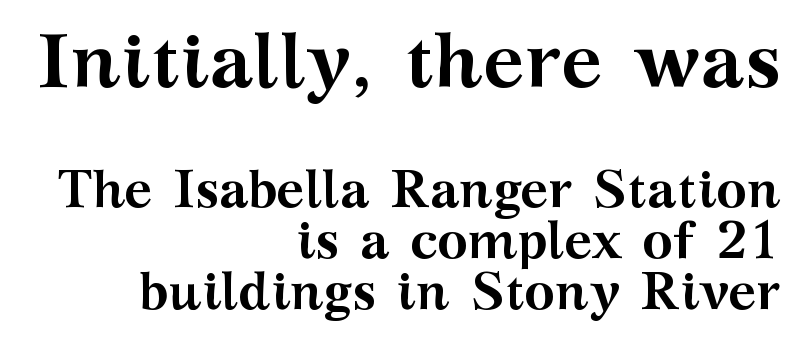
The image shows 78 px semibold, wide serif type, upright; set right-aligned, tight line spacing (0.98x), normal letter spacing, not underlined; the first (top) block is 1.5x larger; medium stroke contrast and a medium x-height.
